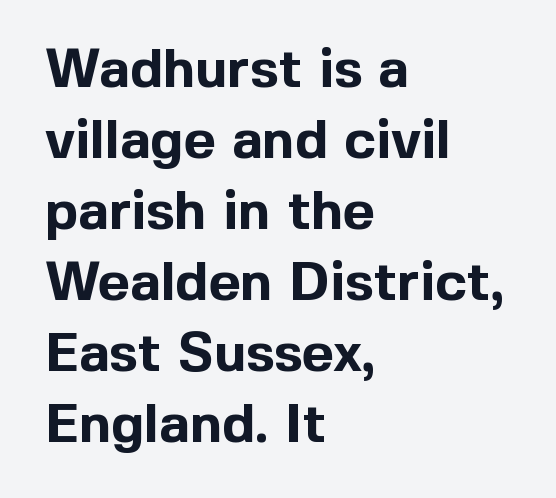
{"serif": "no", "italic": "no", "bold": "yes", "weight": "bold", "width": "normal", "x_height": "medium", "monospaced": "no", "underline": "no", "align": "left", "line_spacing": "normal", "line_spacing_ratio": 1.29, "letter_spacing": "normal", "letter_spacing_em": 0.0, "glyph_px": 55}
